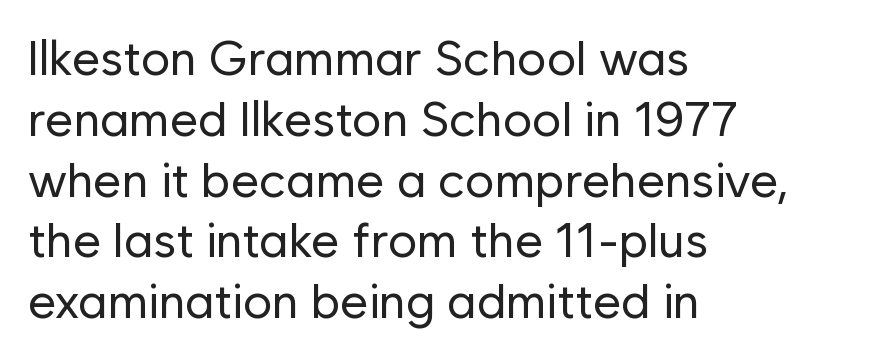
{"serif": "no", "italic": "no", "bold": "no", "weight": "regular", "width": "normal", "stroke_contrast": "low", "x_height": "medium", "monospaced": "no", "underline": "no", "align": "left", "line_spacing_ratio": 1.24, "letter_spacing": "normal", "letter_spacing_em": 0.0, "glyph_px": 49}
